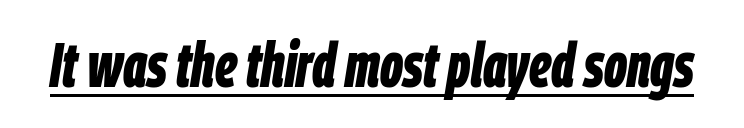
Q: Is the text bold? A: Yes.
Q: Is the text italic (slanted)? A: Yes, it leans right by about 9 degrees.
Q: Is the text underlined? A: Yes.
Q: Is the spacing between letters normal or unusually wide? A: Normal.
Q: Width (condensed, normal, or wide)? A: Condensed.
Q: Stroke contrast? A: Low.
Q: x-height? A: Large.
Q: Monospaced? A: No.
